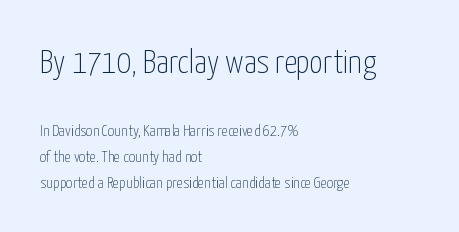
The image shows 33 px thin, condensed sans-serif type, upright; set left-aligned, normal line spacing (1.62x), normal letter spacing, not underlined; the first (top) block is 2.06x larger; low stroke contrast and a medium x-height.
